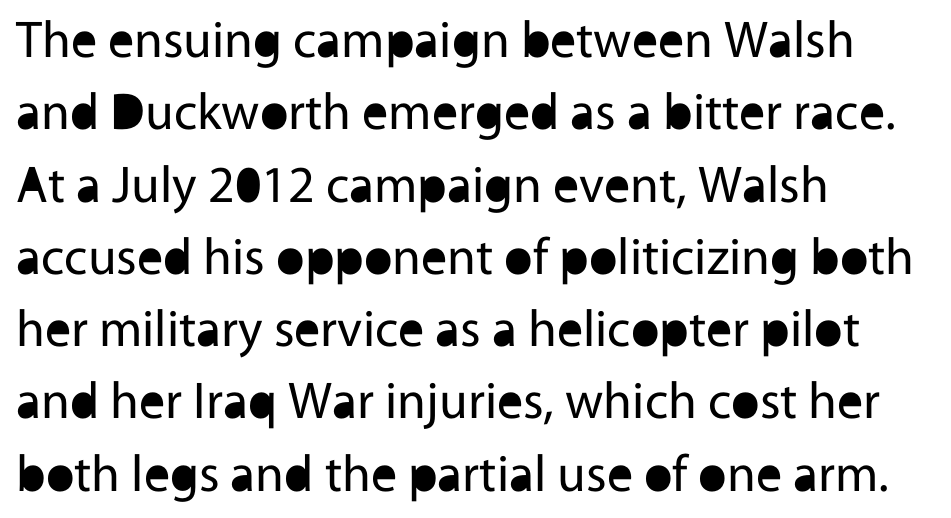
The image shows 52 px regular-weight sans-serif type, upright; set left-aligned, normal line spacing (1.39x), normal letter spacing, not underlined; a medium x-height.
